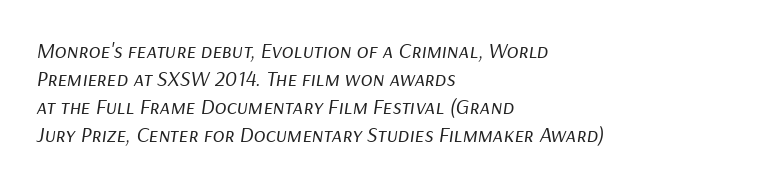
Q: Is the text bold? A: No.
Q: Is the text italic (slanted)? A: Yes, it leans right by about 9 degrees.
Q: Is the text underlined? A: No.
Q: How is the paragraph aligned? A: Left-aligned.
Q: Is the spacing between letters normal or unusually wide? A: Normal.
Q: Is the spacing between lines tight, normal or loose? A: Normal.
